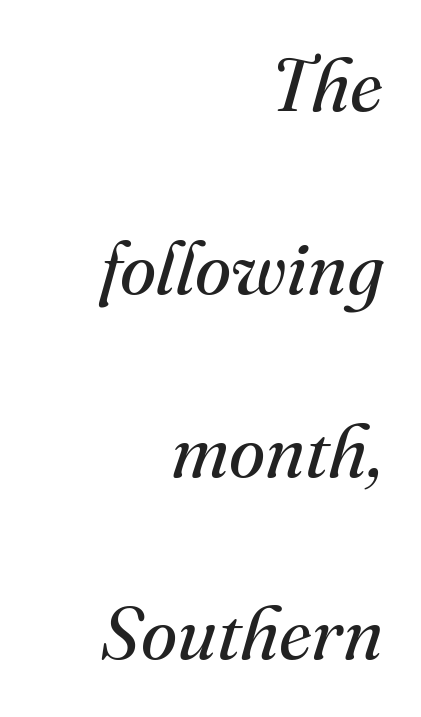
{"serif": "yes", "italic": "yes", "lean": "right", "slant_degrees": 16, "bold": "no", "weight": "regular", "width": "normal", "stroke_contrast": "medium", "x_height": "small", "monospaced": "no", "underline": "no", "align": "right", "line_spacing": "loose", "line_spacing_ratio": 2.47, "letter_spacing": "normal", "letter_spacing_em": 0.0, "glyph_px": 74}
